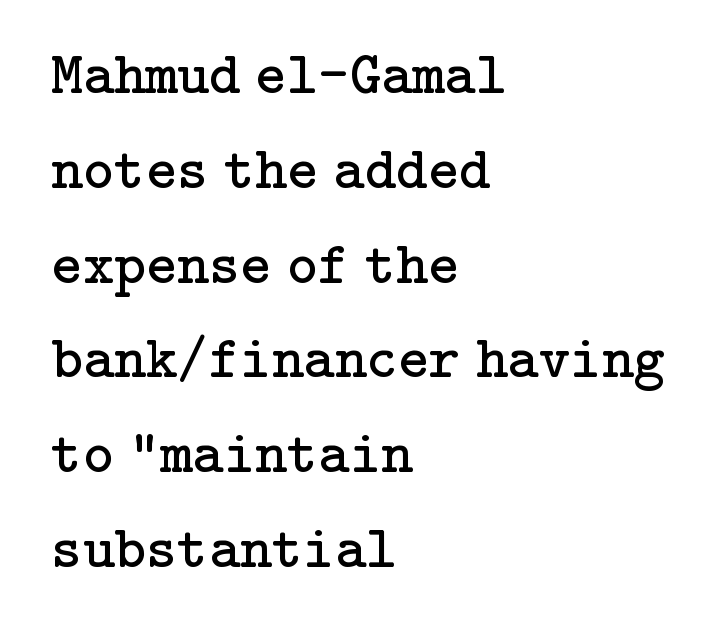
Q: Is the text bold? A: No.
Q: Is the text italic (slanted)? A: No, it is upright.
Q: Is the typeface a serif or a sans-serif typeface? A: Serif.
Q: Is the text underlined? A: No.
Q: How is the paragraph aligned? A: Left-aligned.
Q: Is the spacing between letters normal or unusually wide? A: Normal.
Q: Is the spacing between lines tight, normal or loose? A: Normal.
Q: Width (condensed, normal, or wide)? A: Normal.
Q: Stroke contrast? A: Low.
Q: x-height? A: Medium.
